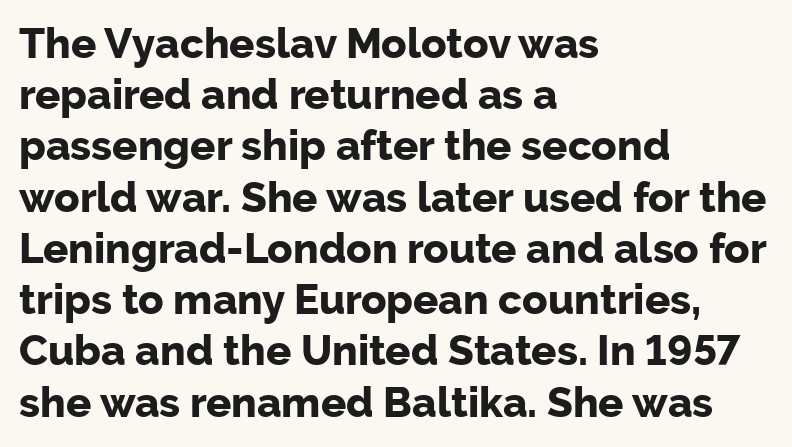
{"serif": "no", "italic": "no", "bold": "yes", "weight": "bold", "width": "normal", "stroke_contrast": "low", "x_height": "medium", "monospaced": "no", "underline": "no", "align": "left", "line_spacing_ratio": 1.22, "letter_spacing": "normal", "letter_spacing_em": 0.0, "glyph_px": 42}
